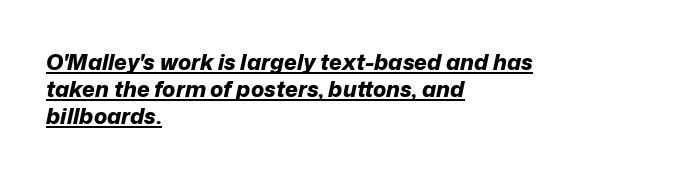
{"italic": "yes", "lean": "right", "slant_degrees": 12, "bold": "yes", "underline": "yes", "align": "left", "line_spacing_ratio": 1.23, "letter_spacing": "normal", "letter_spacing_em": 0.0, "glyph_px": 22}
